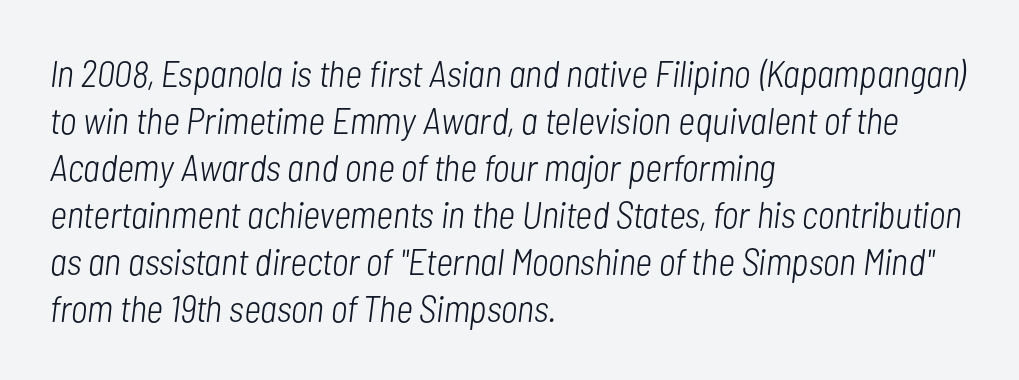
{"italic": "yes", "lean": "right", "slant_degrees": 7, "bold": "no", "weight": "light", "width": "condensed", "stroke_contrast": "low", "x_height": "medium", "monospaced": "no", "underline": "no", "align": "left", "line_spacing": "normal", "line_spacing_ratio": 1.27, "letter_spacing": "normal", "letter_spacing_em": 0.0, "glyph_px": 37}
